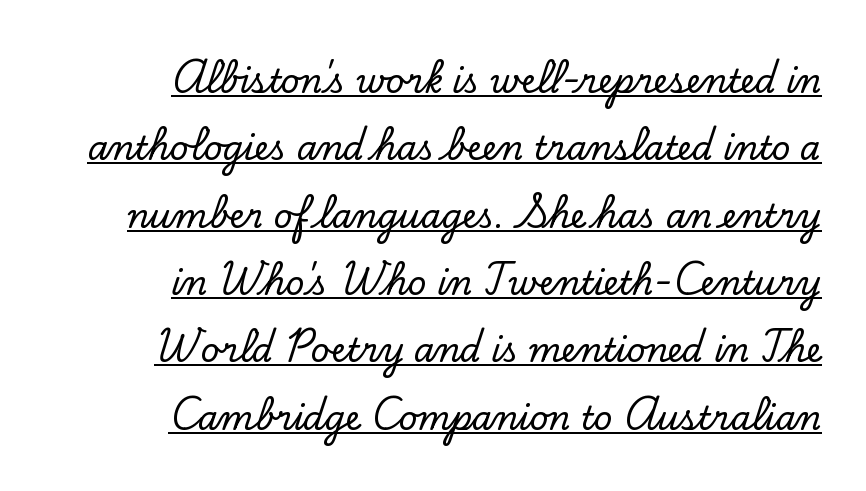
Q: Is the text italic (slanted)? A: Yes.
Q: Is the typeface a serif or a sans-serif typeface? A: Serif.
Q: Is the text underlined? A: Yes.
Q: How is the paragraph aligned? A: Right-aligned.
Q: Is the spacing between letters normal or unusually wide? A: Normal.
Q: Is the spacing between lines tight, normal or loose? A: Loose.
Q: Width (condensed, normal, or wide)? A: Normal.
Q: Stroke contrast? A: Low.
Q: x-height? A: Small.
Q: Monospaced? A: No.
